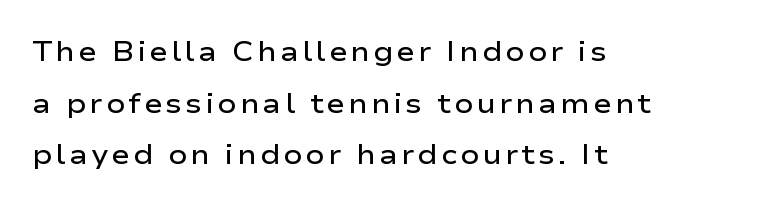
Rule under the text: the space is simply empty. Style check: upright. A fair bit of extra ink — the face is semibold, not bold. Look at the bottom of the vertical strokes: they stop flat, with no serifs. This sample has the flowing, uneven cadence of proportional lettering.
